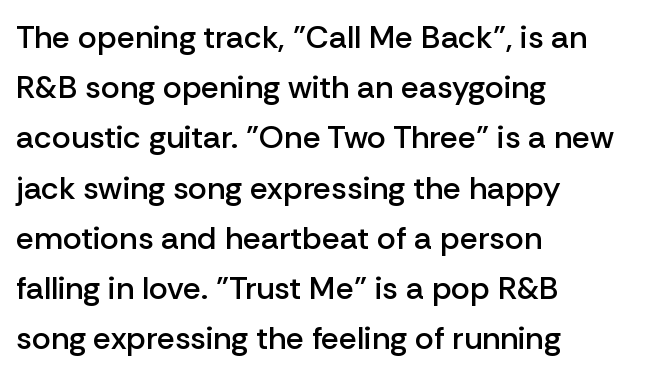
The lettering stays uniformly vertical, giving the passage a roman look. This rendering leaves character spacing at its baseline value. Just letters on the line, the space beneath them empty. Semibold letterforms, between regular and bold. Note: no serifs on the glyphs.
